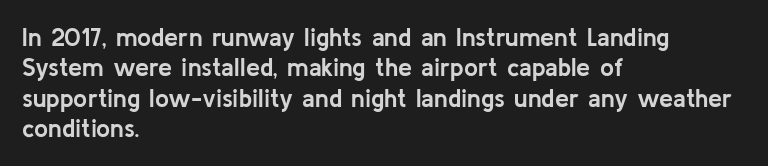
Each line starts at the same left margin while the right side varies. Words appear dense and cohesive because spacing is normal. What weight is shown? A full bold with thick strokes. Nope, not italic — everything's standing straight.
